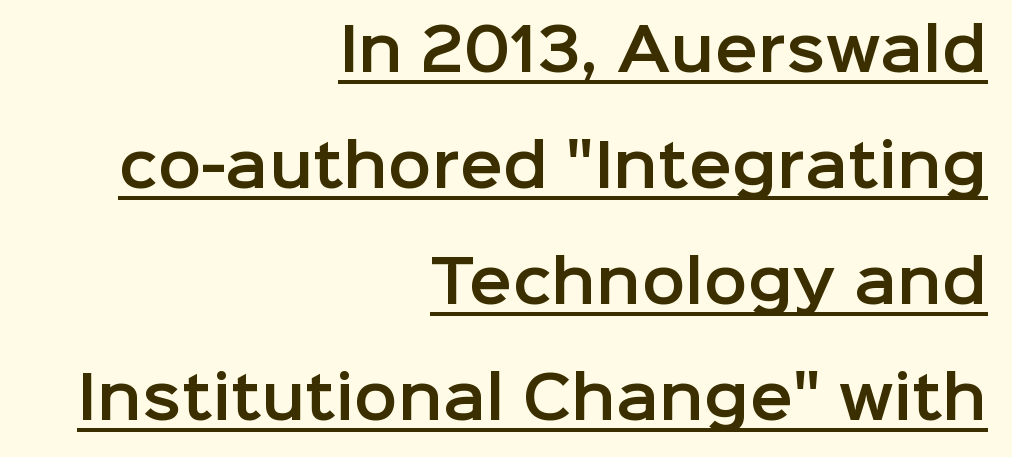
The image shows 58 px sans-serif type, upright; set right-aligned, loose line spacing (2.0x), normal letter spacing, underlined; low stroke contrast and a medium x-height.
